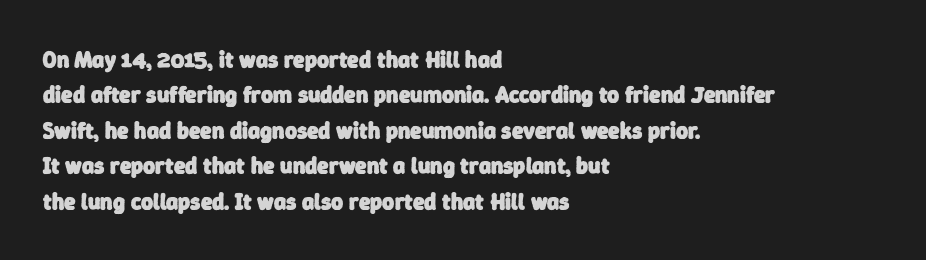
Short note: letters normally spaced. The passage shown is not underscored anywhere. You'd pick this weight for a headline — it's a proper bold. Regular leading.
